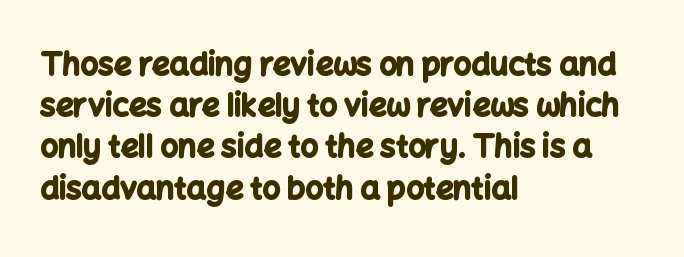
The image shows 31 px bold sans-serif type, upright; set left-aligned, normal line spacing (1.33x), normal letter spacing, not underlined; low stroke contrast and a medium x-height.
